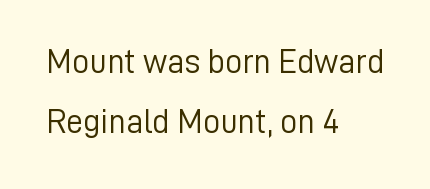
The letters stand upright; this is a roman face. Each letter keeps its own natural width here, so spacing adapts to shape. The cut favours lightness, reaching ordinary text weight at its darkest. The string is rendered with underlining switched off.
